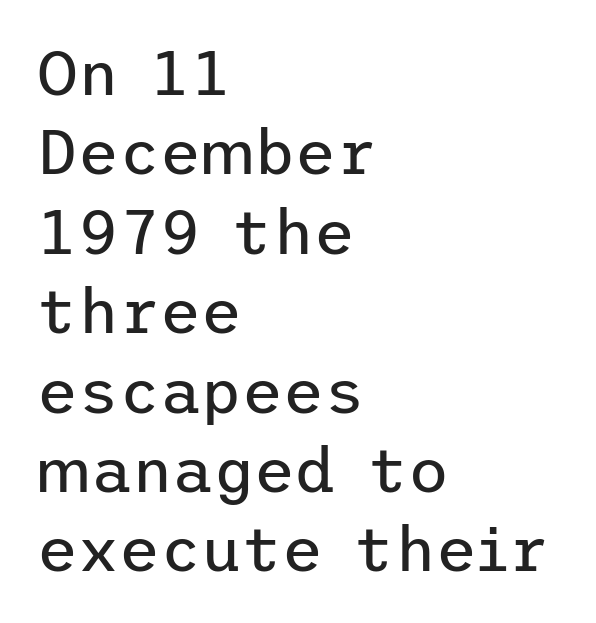
Q: Is the text bold? A: No.
Q: Is the text italic (slanted)? A: No, it is upright.
Q: Is the typeface a serif or a sans-serif typeface? A: Sans-serif.
Q: Is the text underlined? A: No.
Q: How is the paragraph aligned? A: Left-aligned.
Q: Is the spacing between letters normal or unusually wide? A: Normal.
Q: Is the spacing between lines tight, normal or loose? A: Normal.
Q: Width (condensed, normal, or wide)? A: Normal.
Q: Stroke contrast? A: Low.
Q: x-height? A: Medium.
